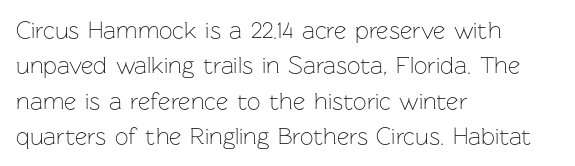
Q: Is the text bold? A: No.
Q: Is the text italic (slanted)? A: No, it is upright.
Q: Is the text underlined? A: No.
Q: How is the paragraph aligned? A: Left-aligned.
Q: Is the spacing between letters normal or unusually wide? A: Normal.
Q: Is the spacing between lines tight, normal or loose? A: Normal.
